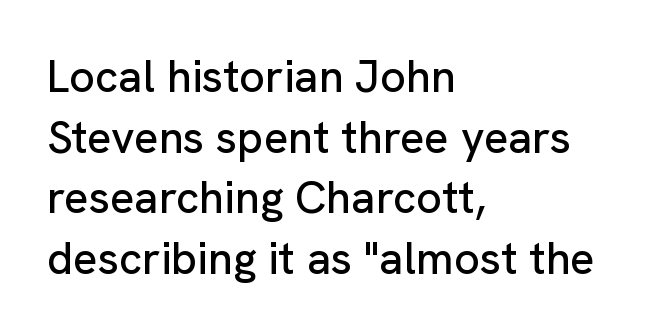
Q: Is the text italic (slanted)? A: No, it is upright.
Q: Is the typeface a serif or a sans-serif typeface? A: Sans-serif.
Q: Is the text underlined? A: No.
Q: How is the paragraph aligned? A: Left-aligned.
Q: Is the spacing between letters normal or unusually wide? A: Normal.
Q: Is the spacing between lines tight, normal or loose? A: Normal.
Q: Width (condensed, normal, or wide)? A: Normal.
Q: Stroke contrast? A: Low.
Q: x-height? A: Medium.
Q: Monospaced? A: No.
